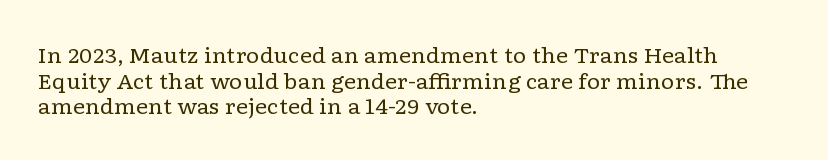
Does extra space separate the letters? No, they use regular spacing. The passage is arranged the way most books set body copy — flush left. The area under the type is left untouched. The face looks like a standard text weight, possibly lighter. Notice how the stems are strictly vertical — no italics here.
